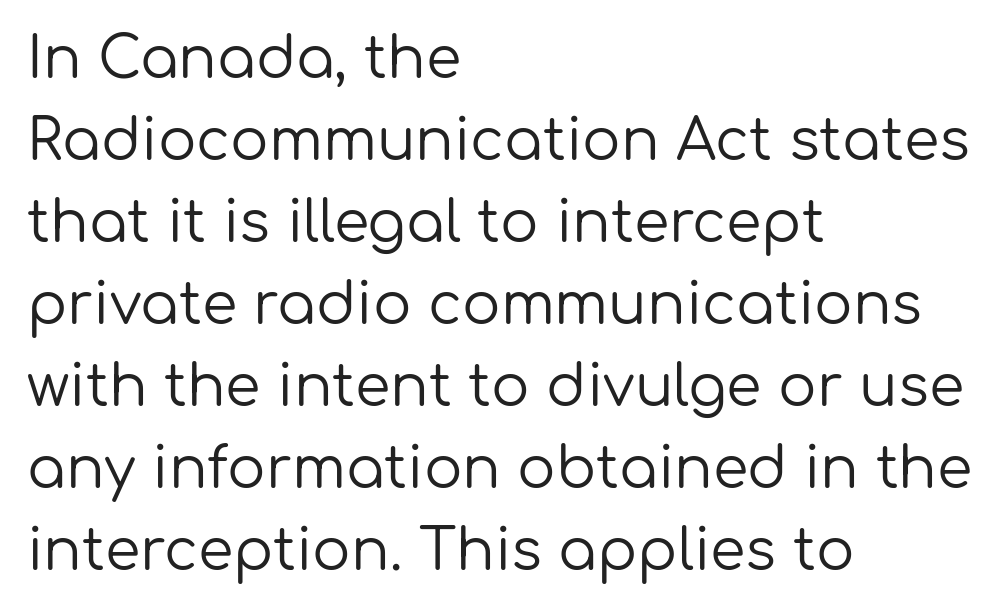
Q: Is the text bold? A: No.
Q: Is the text italic (slanted)? A: No, it is upright.
Q: Is the typeface a serif or a sans-serif typeface? A: Sans-serif.
Q: Is the text underlined? A: No.
Q: How is the paragraph aligned? A: Left-aligned.
Q: Is the spacing between letters normal or unusually wide? A: Normal.
Q: Is the spacing between lines tight, normal or loose? A: Normal.
Q: Width (condensed, normal, or wide)? A: Normal.
Q: Stroke contrast? A: Low.
Q: x-height? A: Medium.
Q: Monospaced? A: No.
